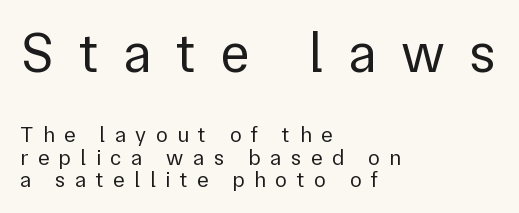
The image shows 56 px regular-weight sans-serif type, upright; set left-aligned, tight line spacing (1.01x), unusually wide letter spacing (+0.43 em), not underlined; the first (top) block is 2.55x larger; low stroke contrast and a medium x-height.
